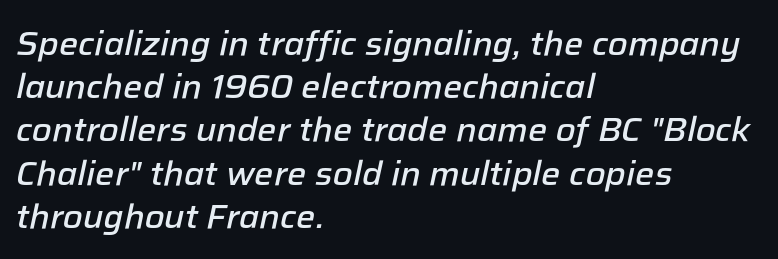
Q: Is the text bold? A: Semi-bold.
Q: Is the text italic (slanted)? A: Yes, it leans right by about 12 degrees.
Q: Is the text underlined? A: No.
Q: How is the paragraph aligned? A: Left-aligned.
Q: Is the spacing between letters normal or unusually wide? A: Normal.
Q: Is the spacing between lines tight, normal or loose? A: Normal.
Q: Width (condensed, normal, or wide)? A: Normal.
Q: Stroke contrast? A: Low.
Q: x-height? A: Medium.
Q: Monospaced? A: No.
